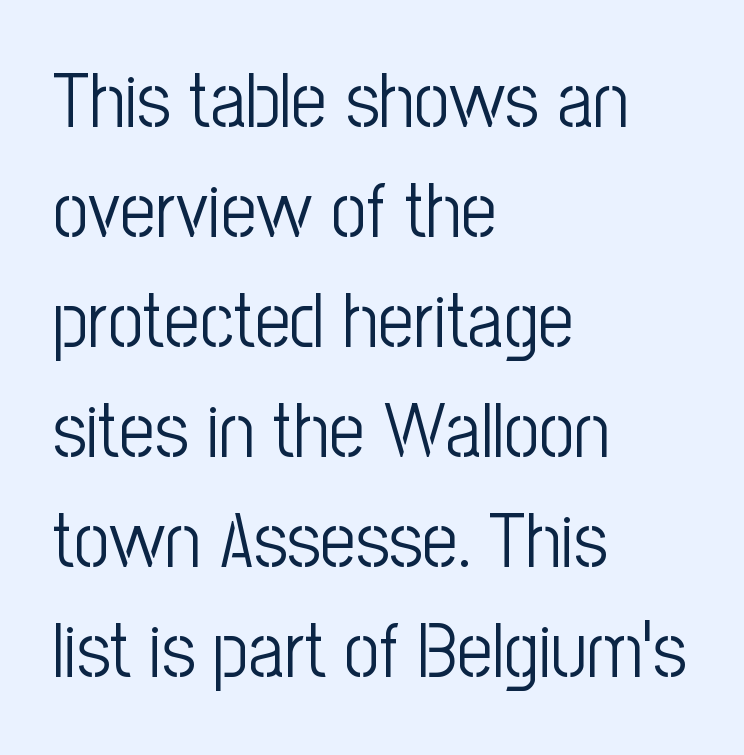
Just letters on the line, the space beneath them empty. A light-to-regular cut is what we see here. Is there any slant? The stems are plumb. Leading matches the norm, producing a regular column.
